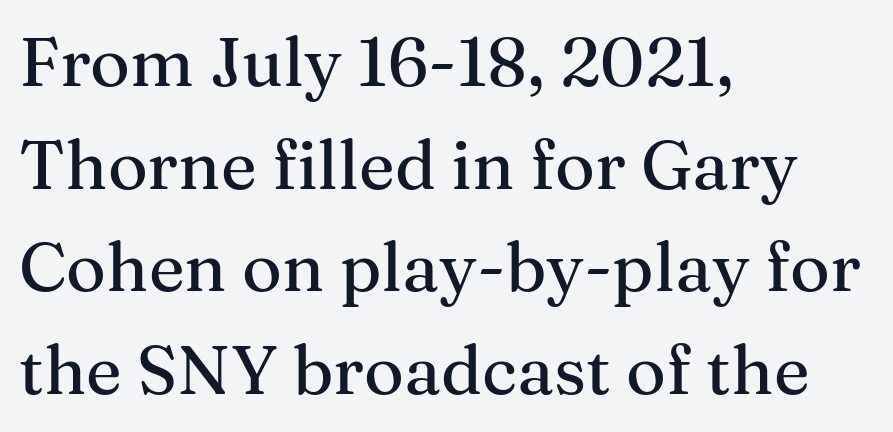
Small tapered or slab feet sit at the stroke ends, so this counts as serif. When letters stand straight like this, we call the style roman or upright. Honestly, there is no underline to notice here at all. Each letter keeps its own natural width here, so spacing adapts to shape. Each word holds together tightly as a unit, with standard inter-letter gaps.
